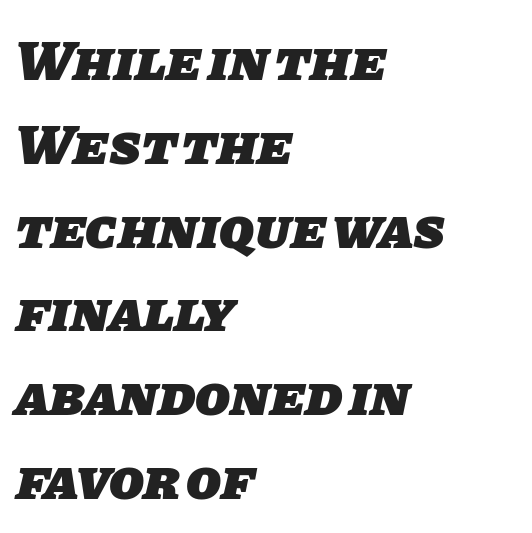
Quick note: underline off. Chunky letters — that's bold for sure. The gaps between neighbouring characters are ordinary and unremarkable.
